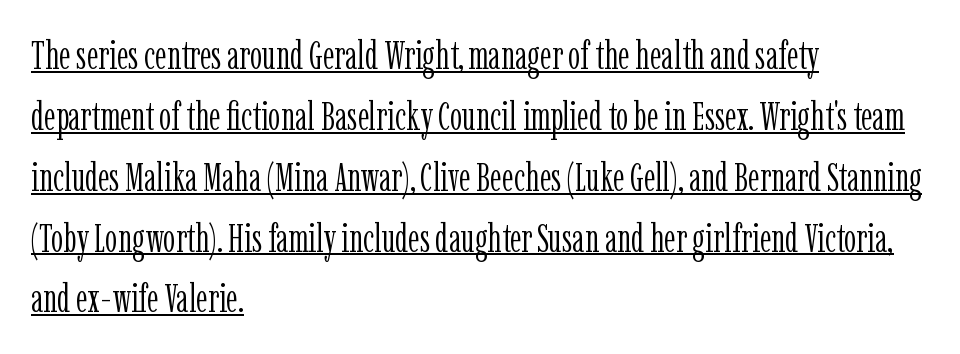
A baseline rule has been typeset under these characters. Leading matches the norm, producing a regular column. Caption: standard tracking, unaltered. This sample has the flowing, uneven cadence of proportional lettering.
